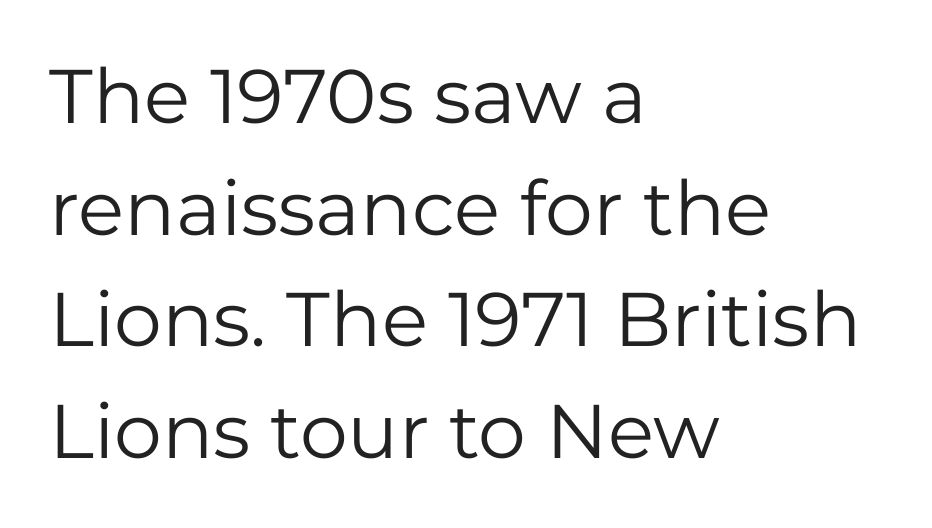
{"serif": "no", "italic": "no", "bold": "no", "weight": "regular", "width": "normal", "stroke_contrast": "low", "x_height": "medium", "monospaced": "no", "underline": "no", "align": "left", "line_spacing": "normal", "line_spacing_ratio": 1.47, "letter_spacing": "normal", "letter_spacing_em": 0.0, "glyph_px": 76}
